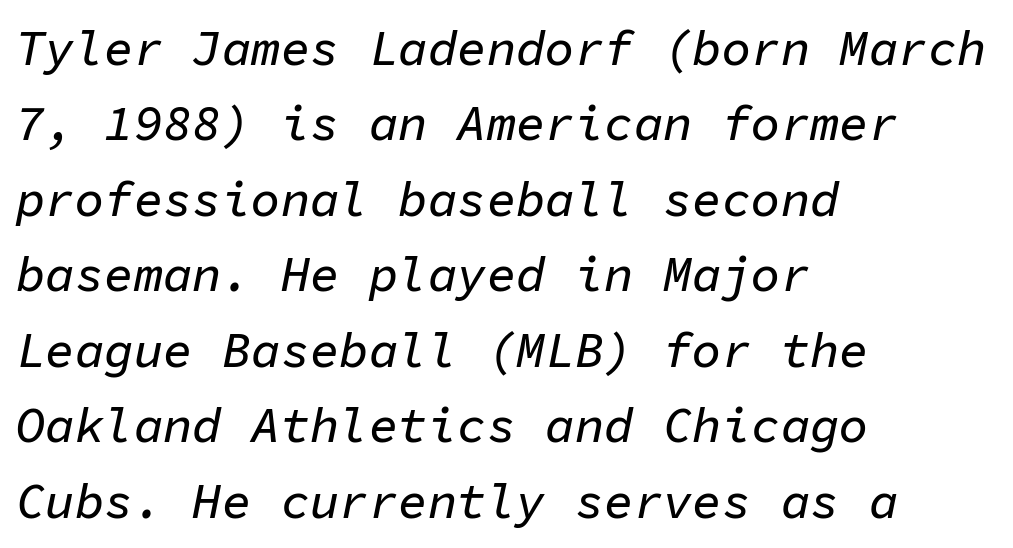
Q: Is the text italic (slanted)? A: Yes, it leans right by about 11 degrees.
Q: Is the text underlined? A: No.
Q: How is the paragraph aligned? A: Left-aligned.
Q: Is the spacing between letters normal or unusually wide? A: Normal.
Q: Is the spacing between lines tight, normal or loose? A: Normal.
Q: Width (condensed, normal, or wide)? A: Normal.
Q: Stroke contrast? A: Low.
Q: x-height? A: Medium.
Q: Monospaced? A: Yes.
